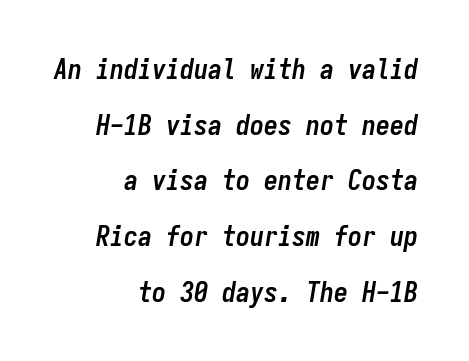
Short note: letters normally spaced. Designer's note — italics engaged. Plain, unruled lines of type. The face used here is monospaced, like something from a code editor.
